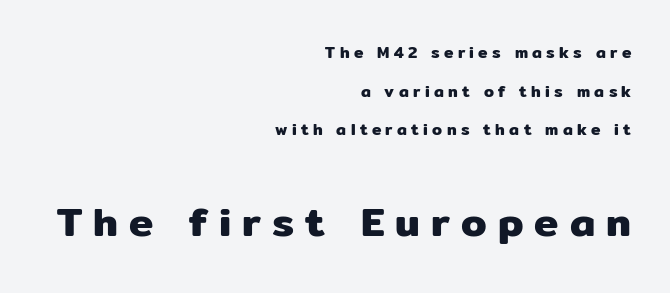
The image shows 41 px sans-serif type, upright; set right-aligned, loose line spacing (2.42x), unusually wide letter spacing (+0.27 em), not underlined; the second (bottom) block is 2.56x larger; low stroke contrast and a medium x-height.
